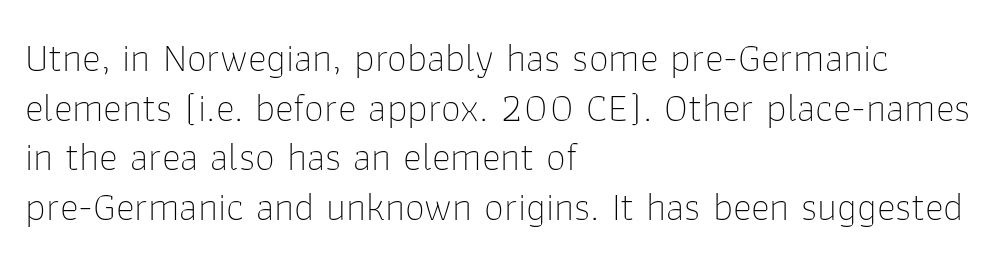
If you drew a line through each stem, it would be perfectly vertical. These lines are rendered in a variable-pitch font. No heavy texture on the line: the type isn't bold. Visually the block forms a straight wall on the left and a jagged coastline on the right. This rendering features lettering with no underline.
